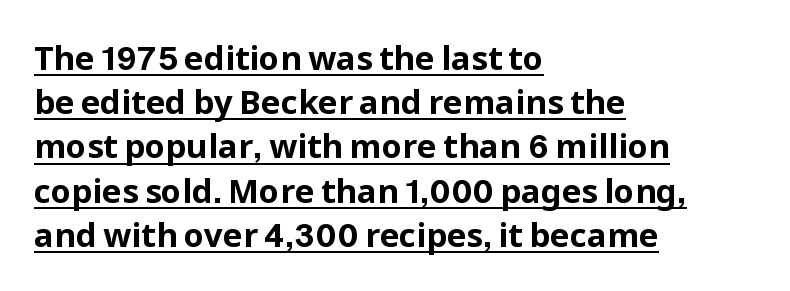
Italic? Not at all — the glyphs are vertical. Does the leading feel generous? No, just average. Nothing unusual about the tracking: characters are spaced as the font intends. The rendering shows plain stroke endings on the letterforms — a sans-serif design.
